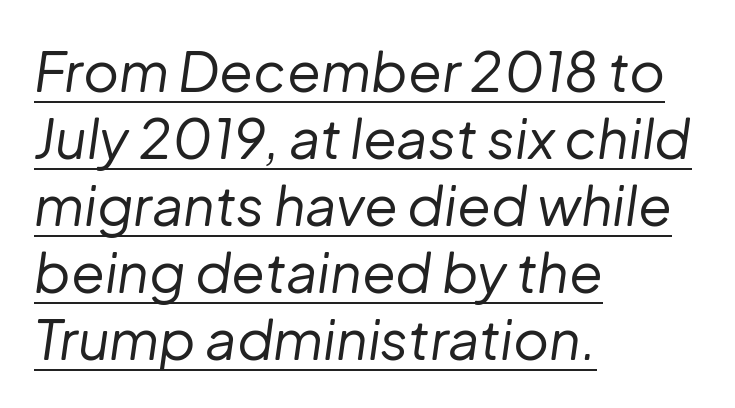
The image shows 55 px regular-weight type, italic (leaning right); set left-aligned, line spacing 1.22x, normal letter spacing, underlined; low stroke contrast and a medium x-height.
